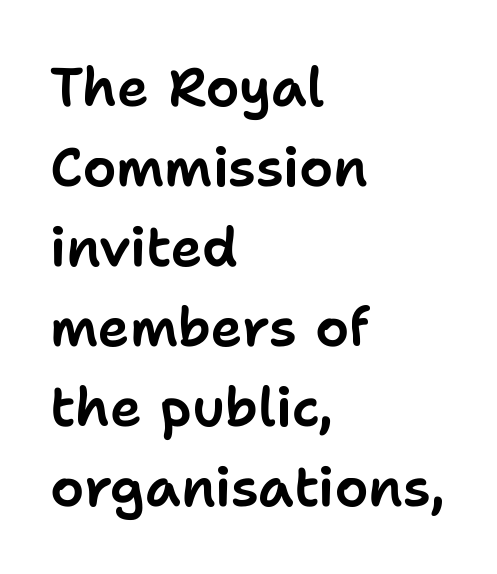
{"serif": "no", "italic": "no", "width": "normal", "stroke_contrast": "low", "x_height": "medium", "monospaced": "no", "underline": "no", "align": "left", "line_spacing": "normal", "line_spacing_ratio": 1.48, "letter_spacing": "normal", "letter_spacing_em": 0.0, "glyph_px": 54}
